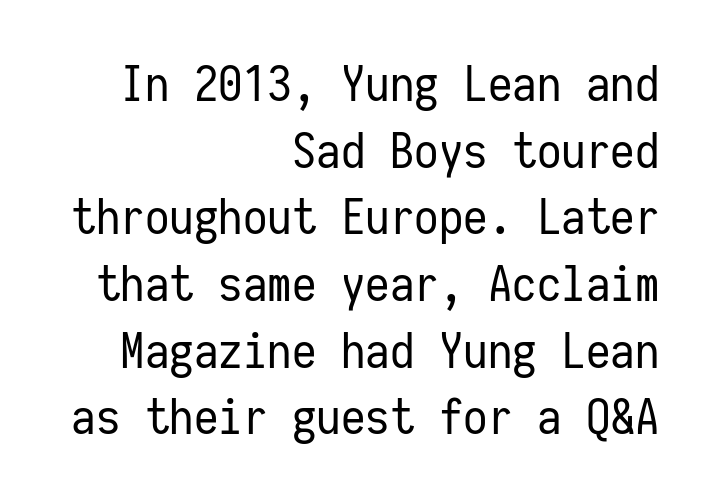
This sample uses plain, unmodified letter spacing. Check where the strokes stop: nothing finishes them off — pure sans. Do the characters align in a grid? Yes, the font is monospaced. Clear beneath every line of the passage. In terms of leading, this rendering sits right in the middle. Ink coverage per letter is moderate at most.
